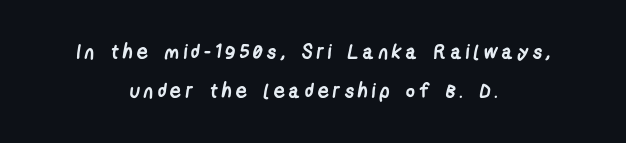
{"bold": "yes", "underline": "no", "align": "center", "line_spacing": "loose", "line_spacing_ratio": 1.93, "letter_spacing": "wide", "letter_spacing_em": 0.2, "glyph_px": 20}
